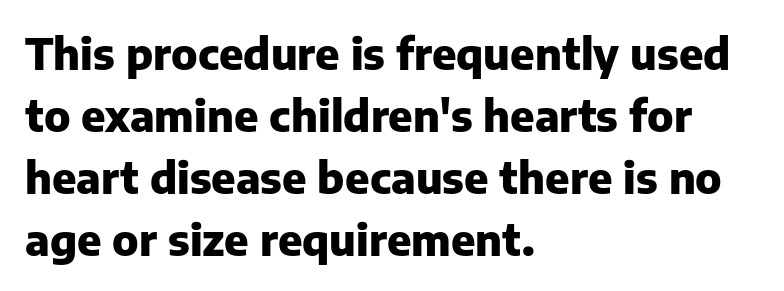
The image shows 43 px heavy sans-serif type, upright; set left-aligned, normal line spacing (1.44x), normal letter spacing, not underlined; low stroke contrast and a medium x-height.
